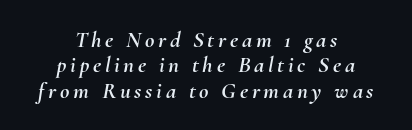
{"italic": "yes", "lean": "right", "slant_degrees": 10, "underline": "no", "align": "center", "line_spacing": "tight", "line_spacing_ratio": 1.1, "glyph_px": 23}
